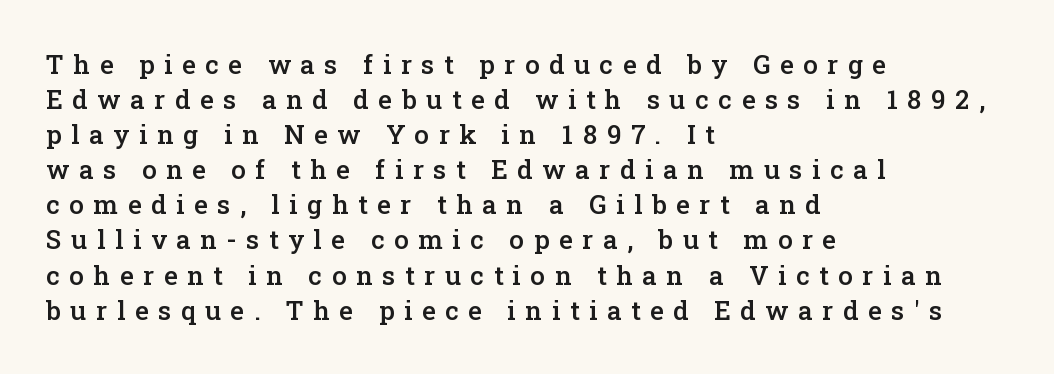
The strip under each line holds only bare page. The vertical gap from one line to the next is medium. A roman cut, with each character standing at attention. Tracking value appears strongly positive — letters spread wide.
